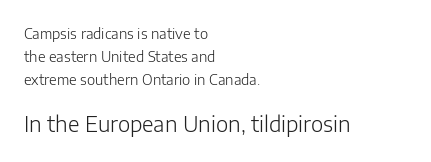
The typesetter chose a ragged-right arrangement here. The face used here appears at its bigger size in the lower chunk. The letters stand upright; this is a roman face. The horizontal fit of the characters is conventional and even. The weight would be labelled regular, book, light, or lighter still.
